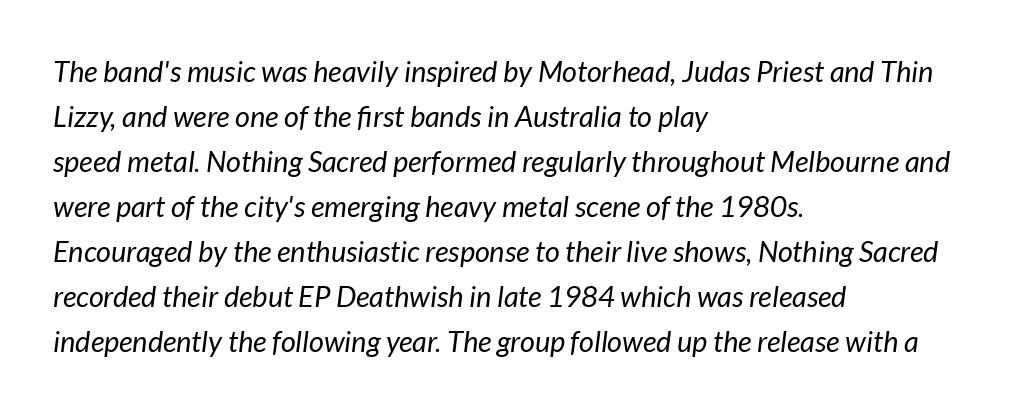
Q: Is the text bold? A: No.
Q: Is the text italic (slanted)? A: Yes, it leans right by about 7 degrees.
Q: Is the text underlined? A: No.
Q: How is the paragraph aligned? A: Left-aligned.
Q: Is the spacing between letters normal or unusually wide? A: Normal.
Q: Is the spacing between lines tight, normal or loose? A: Normal.
Q: Width (condensed, normal, or wide)? A: Normal.
Q: Stroke contrast? A: Low.
Q: x-height? A: Medium.
Q: Monospaced? A: No.
